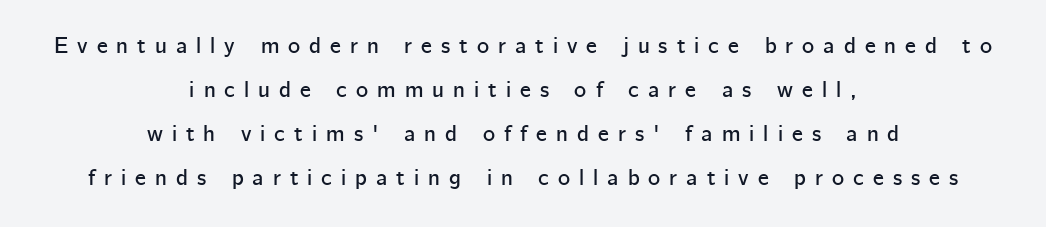
{"italic": "no", "underline": "no", "align": "center", "line_spacing": "loose", "line_spacing_ratio": 1.92, "letter_spacing": "wide", "letter_spacing_em": 0.39, "glyph_px": 23}
